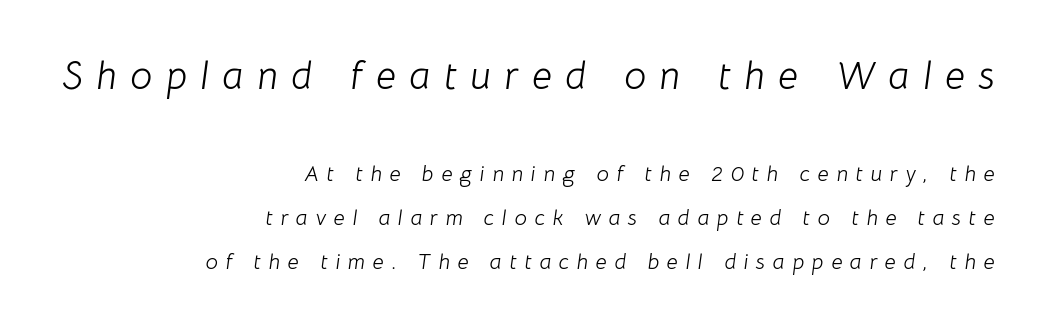
If you measured baseline to baseline, you'd find a long distance. Has an underline been added? It has not. Bold? No — there's no thickening of the strokes. This sample is right-justified, so line beginnings fall wherever the words allow. Large over small — that's the arrangement of the two blocks here. Characters follow at a spacing far wider than the type designer built in.
